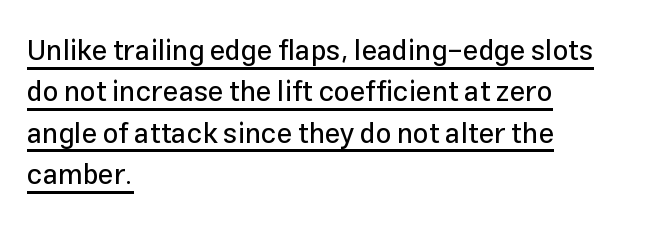
Each word holds together tightly as a unit, with standard inter-letter gaps. Regular leading. Horizontally, the lines are justified to the leading edge only. This sample has the flowing, uneven cadence of proportional lettering. Somebody hit Ctrl+U on this one — the words are underlined.
